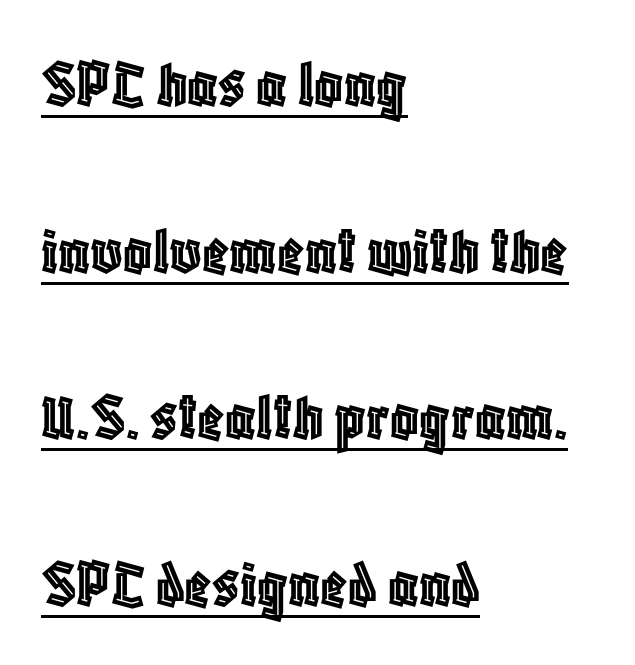
{"italic": "no", "width": "condensed", "x_height": "large", "monospaced": "no", "underline": "yes", "align": "left", "line_spacing": "loose", "line_spacing_ratio": 2.38, "letter_spacing": "normal", "letter_spacing_em": 0.0, "glyph_px": 70}
